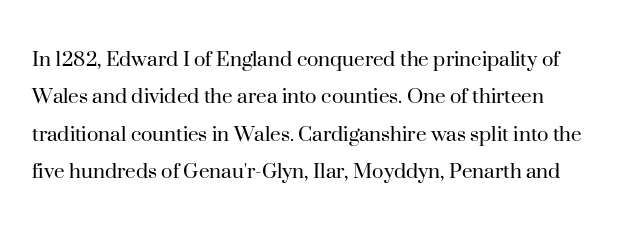
{"italic": "no", "bold": "no", "underline": "no", "line_spacing": "normal", "line_spacing_ratio": 1.56, "letter_spacing": "normal", "letter_spacing_em": 0.0, "glyph_px": 24}
